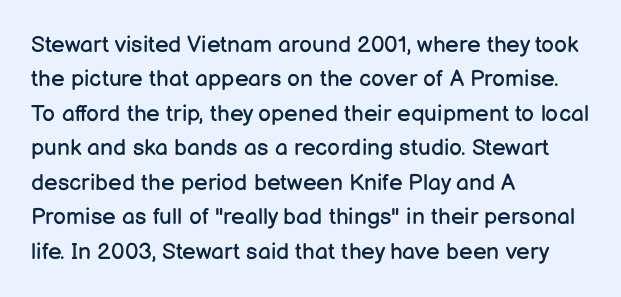
Observe the ordinary spacing: letters are neighbours, not strangers. Only glyphs here, with clear space below each row. Honestly, the row spacing looks completely unremarkable. No letter is thick-stroked: the sample isn't bold.
